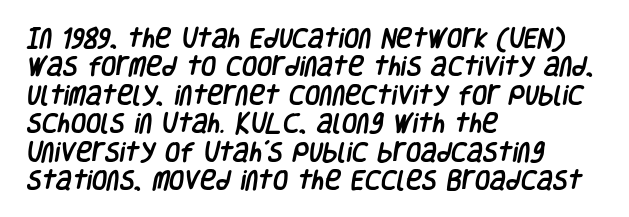
{"underline": "no", "align": "left", "line_spacing": "normal", "line_spacing_ratio": 1.29, "letter_spacing": "normal", "letter_spacing_em": 0.0, "glyph_px": 22}
